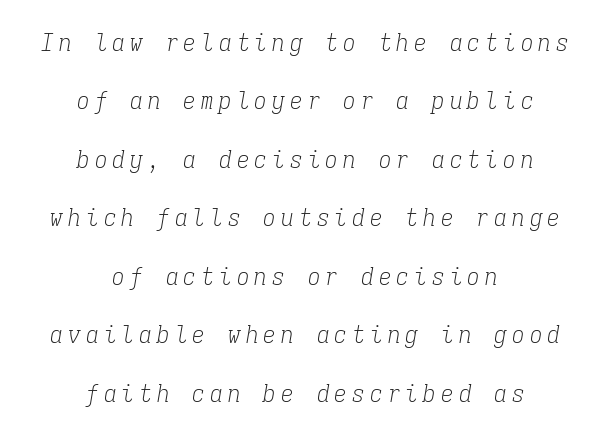
The compositor balanced each line on the midline. Weight: regular or lighter. Display-style spreading of the glyphs; the letterfit is very open. Looking at the ascenders, they clearly lean.
